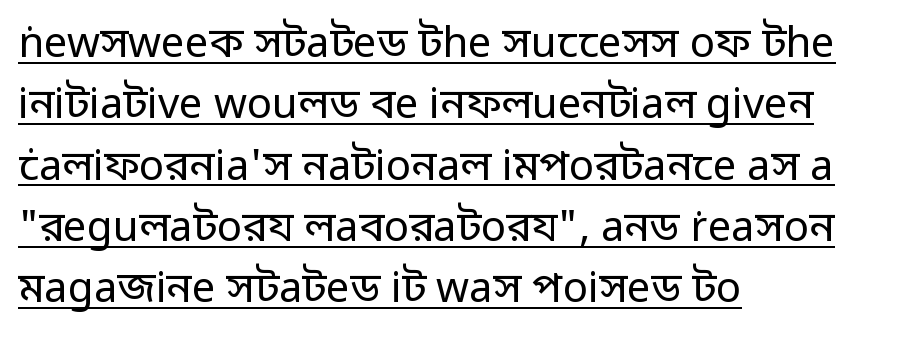
Q: Is the text bold? A: No.
Q: Is the text italic (slanted)? A: No, it is upright.
Q: Is the typeface a serif or a sans-serif typeface? A: Sans-serif.
Q: Is the text underlined? A: Yes.
Q: How is the paragraph aligned? A: Left-aligned.
Q: Is the spacing between letters normal or unusually wide? A: Normal.
Q: Is the spacing between lines tight, normal or loose? A: Normal.
Q: Width (condensed, normal, or wide)? A: Normal.
Q: Stroke contrast? A: Low.
Q: x-height? A: Medium.
Q: Monospaced? A: No.
